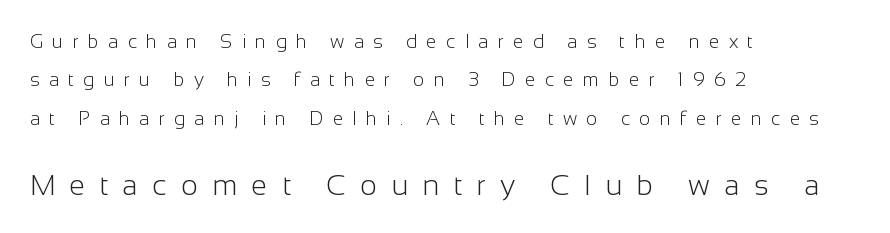
Q: Is the text bold? A: No.
Q: Is the text italic (slanted)? A: No, it is upright.
Q: Is the typeface a serif or a sans-serif typeface? A: Sans-serif.
Q: Is the text underlined? A: No.
Q: How is the paragraph aligned? A: Left-aligned.
Q: Is the spacing between letters normal or unusually wide? A: Unusually wide.
Q: Is the spacing between lines tight, normal or loose? A: Loose.
Q: Which block of text is set in a larger size, the first (top) or the second (bottom)? A: The second (bottom) one.
Q: Width (condensed, normal, or wide)? A: Normal.
Q: Stroke contrast? A: Low.
Q: x-height? A: Medium.
Q: Monospaced? A: No.
